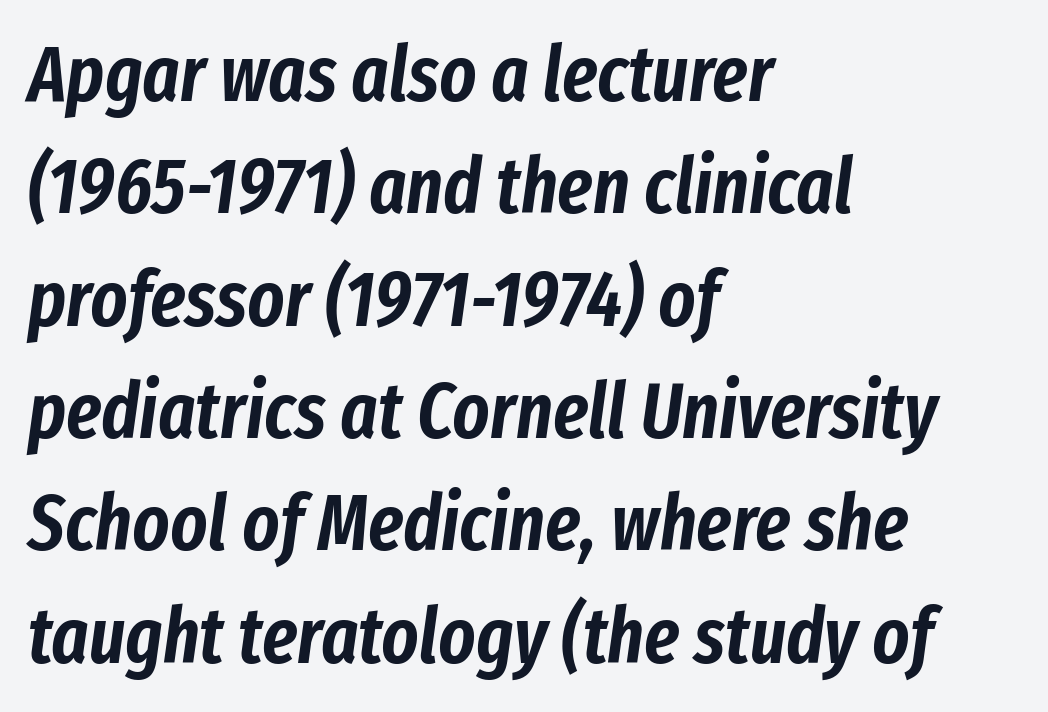
This rendering features lettering with no underline. Think of a printed novel: that variable character pitch is what you see here. No extra tracking has been applied to these lines. Students, observe: this is what conventionally led text looks like.
